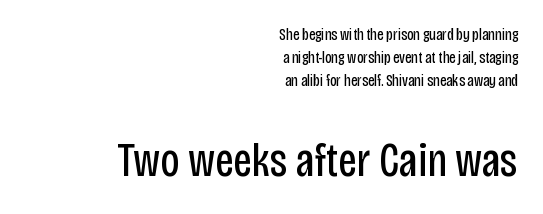
{"serif": "no", "italic": "no", "bold": "no", "weight": "regular", "width": "condensed", "stroke_contrast": "low", "x_height": "large", "monospaced": "no", "underline": "no", "align": "right", "line_spacing": "normal", "line_spacing_ratio": 1.44, "letter_spacing": "normal", "letter_spacing_em": 0.0, "larger_block": "second", "size_ratio": 2.94, "glyph_px": 47}
